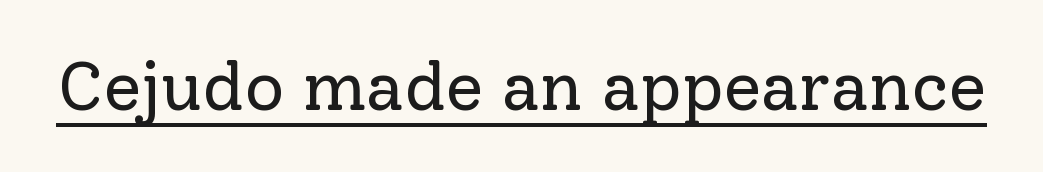
Q: Is the text bold? A: No.
Q: Is the text italic (slanted)? A: No, it is upright.
Q: Is the typeface a serif or a sans-serif typeface? A: Serif.
Q: Is the text underlined? A: Yes.
Q: Is the spacing between letters normal or unusually wide? A: Normal.
Q: Width (condensed, normal, or wide)? A: Normal.
Q: Stroke contrast? A: Low.
Q: x-height? A: Medium.
Q: Monospaced? A: No.
